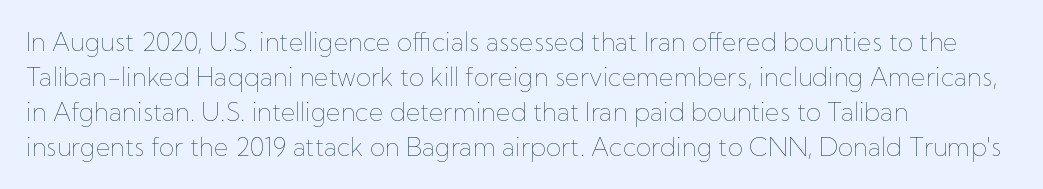
Q: Is the text bold? A: No.
Q: Is the text italic (slanted)? A: No, it is upright.
Q: Is the text underlined? A: No.
Q: How is the paragraph aligned? A: Left-aligned.
Q: Is the spacing between letters normal or unusually wide? A: Normal.
Q: Is the spacing between lines tight, normal or loose? A: Normal.
